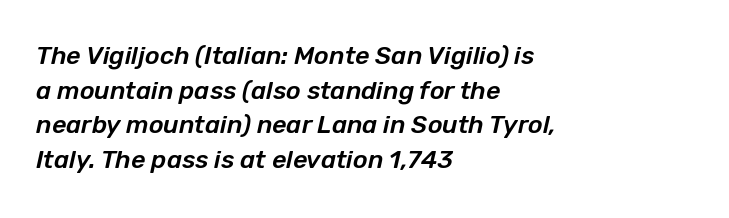
The image shows 25 px text type, italic (leaning right); set left-aligned, normal line spacing (1.39x), normal letter spacing, not underlined.
